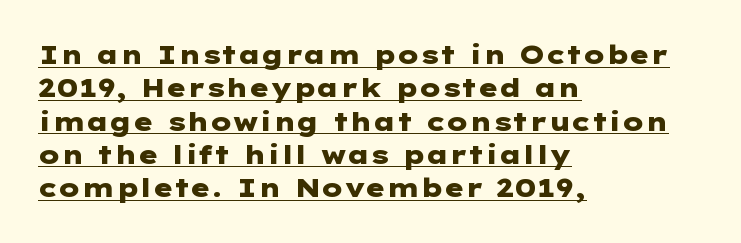
Q: Is the text bold? A: Yes.
Q: Is the text italic (slanted)? A: No, it is upright.
Q: Is the text underlined? A: Yes.
Q: How is the paragraph aligned? A: Left-aligned.
Q: Is the spacing between letters normal or unusually wide? A: Normal.
Q: Is the spacing between lines tight, normal or loose? A: Normal.
